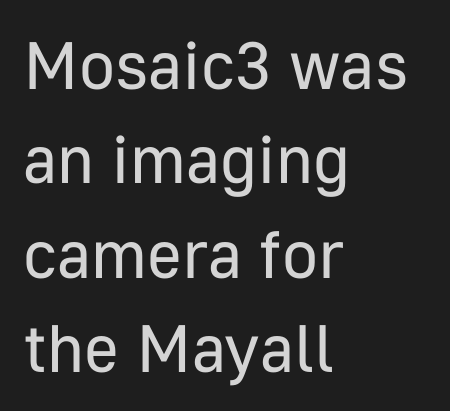
The passage shown is typed in a proportional face where columns would drift. Classification — sans serif. The string is rendered with underlining switched off. The lines in this sample share a left origin and differ only in where they stop. Horizontal bands of white between lines are of average thickness. Vertical strokes here are truly vertical.
